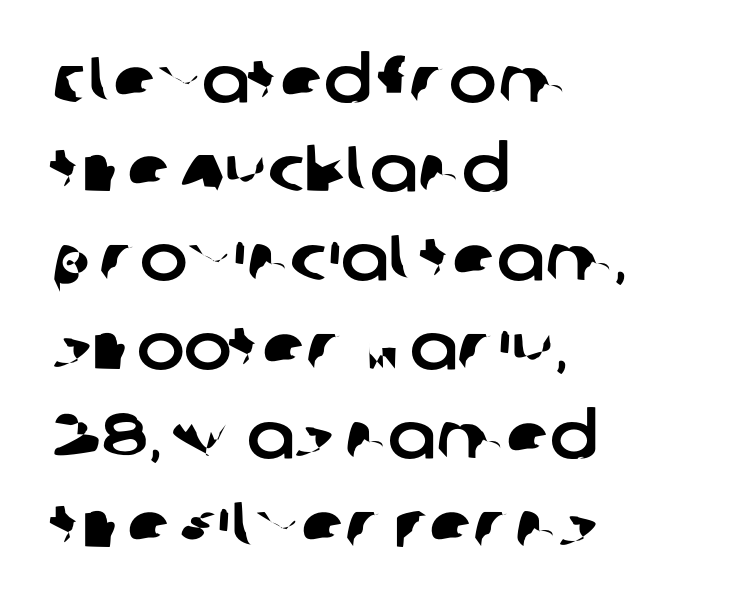
Do the characters align in a grid? No, the font is proportional. Just letters on the line, the space beneath them empty. The designer went with a sans here, leaving each stem footless. In terms of leading, this rendering sits right in the middle. The lines are quadded left.
